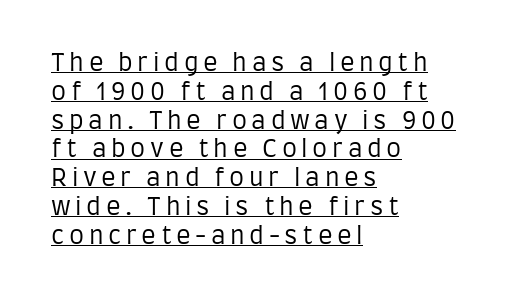
{"italic": "no", "bold": "no", "underline": "yes", "align": "left", "line_spacing_ratio": 1.2, "glyph_px": 24}
